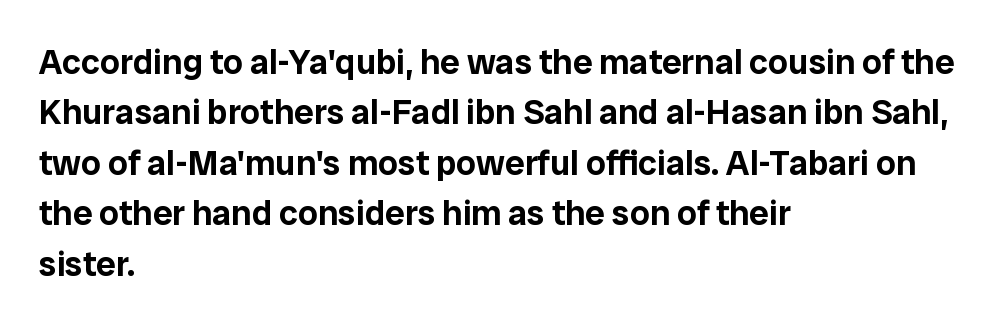
Q: Is the text italic (slanted)? A: No, it is upright.
Q: Is the typeface a serif or a sans-serif typeface? A: Sans-serif.
Q: Is the text underlined? A: No.
Q: How is the paragraph aligned? A: Left-aligned.
Q: Is the spacing between letters normal or unusually wide? A: Normal.
Q: Is the spacing between lines tight, normal or loose? A: Normal.
Q: Width (condensed, normal, or wide)? A: Normal.
Q: Stroke contrast? A: Low.
Q: x-height? A: Medium.
Q: Monospaced? A: No.
